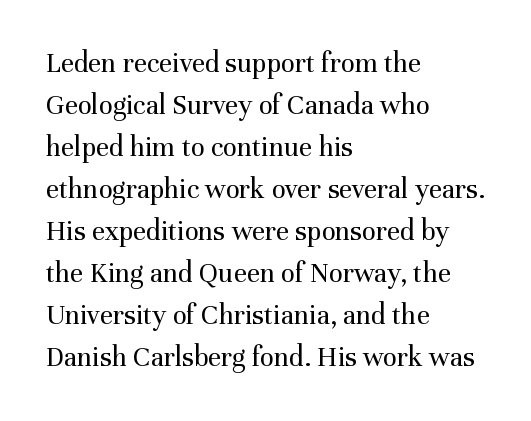
The image shows 29 px regular-weight serif type, upright; set left-aligned, normal line spacing (1.45x), normal letter spacing, not underlined; medium stroke contrast and a medium x-height.
